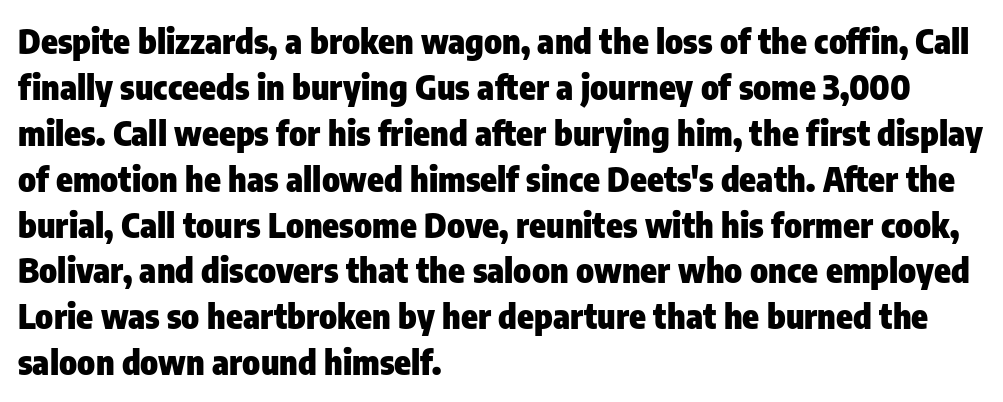
The image shows 34 px heavy, condensed sans-serif type, upright; set left-aligned, normal line spacing (1.35x), normal letter spacing, not underlined; low stroke contrast and a medium x-height.
